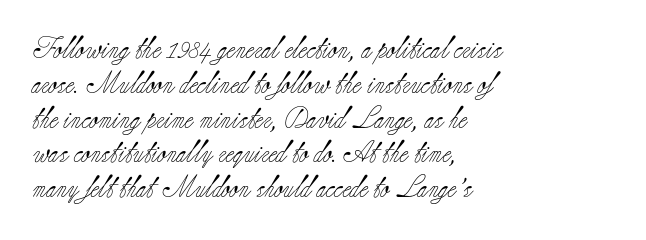
{"bold": "no", "underline": "no", "align": "left", "line_spacing": "normal", "line_spacing_ratio": 1.58, "letter_spacing": "normal", "letter_spacing_em": 0.0, "glyph_px": 22}
